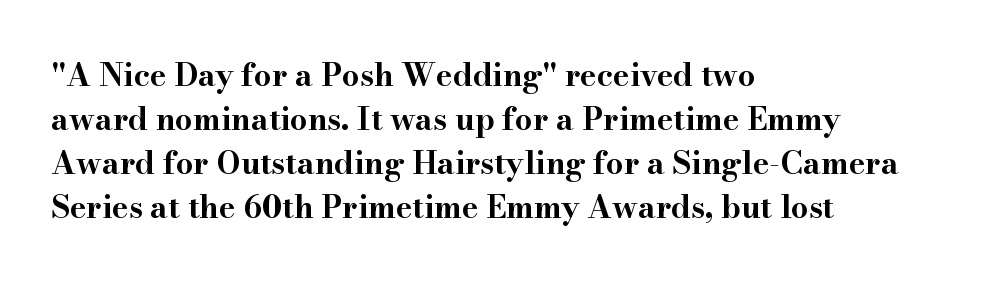
The image shows 31 px bold, wide serif type, upright; set left-aligned, normal line spacing (1.42x), normal letter spacing, not underlined; high stroke contrast and a small x-height.
